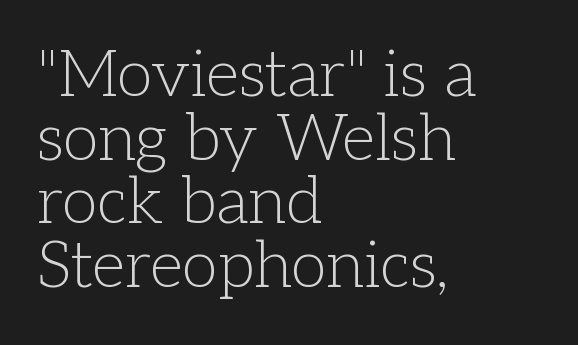
These glyphs show unthickened strokes, regular width or finer. Each letter keeps its own natural width here, so spacing adapts to shape. Unlike a clean sans, this face finishes its strokes with serifs. This sample trades vertical openness for compactness between lines. The passage is arranged the way most books set body copy — flush left. These lines were composed using upright roman letters.
